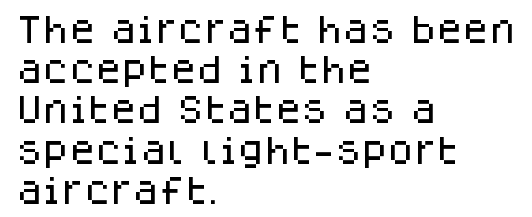
The image shows 30 px sans-serif type, upright; set left-aligned, normal line spacing (1.34x), normal letter spacing, not underlined; low stroke contrast and a large x-height.
